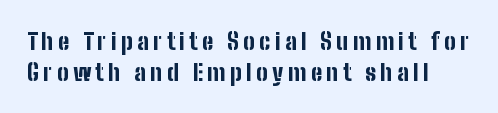
The image shows 23 px bold type, upright; set normal line spacing (1.33x), not underlined.
